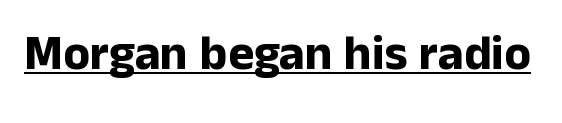
Q: Is the text bold? A: Yes.
Q: Is the text italic (slanted)? A: No, it is upright.
Q: Is the typeface a serif or a sans-serif typeface? A: Sans-serif.
Q: Is the text underlined? A: Yes.
Q: Is the spacing between letters normal or unusually wide? A: Normal.
Q: Width (condensed, normal, or wide)? A: Normal.
Q: Stroke contrast? A: Low.
Q: x-height? A: Medium.
Q: Monospaced? A: No.
